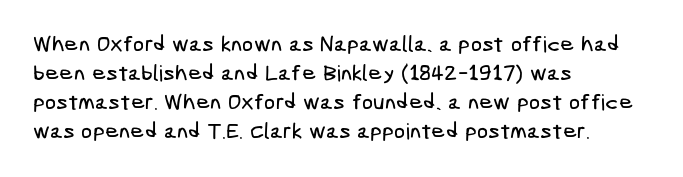
The image shows 22 px text type; set left-aligned, normal line spacing (1.32x), normal letter spacing, not underlined.
